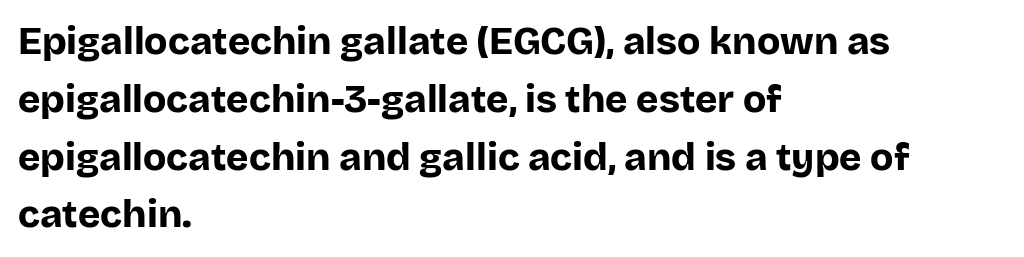
Q: Is the text bold? A: Yes.
Q: Is the text italic (slanted)? A: No, it is upright.
Q: Is the typeface a serif or a sans-serif typeface? A: Sans-serif.
Q: Is the text underlined? A: No.
Q: How is the paragraph aligned? A: Left-aligned.
Q: Is the spacing between letters normal or unusually wide? A: Normal.
Q: Is the spacing between lines tight, normal or loose? A: Normal.
Q: Width (condensed, normal, or wide)? A: Normal.
Q: Stroke contrast? A: Low.
Q: x-height? A: Large.
Q: Monospaced? A: No.
